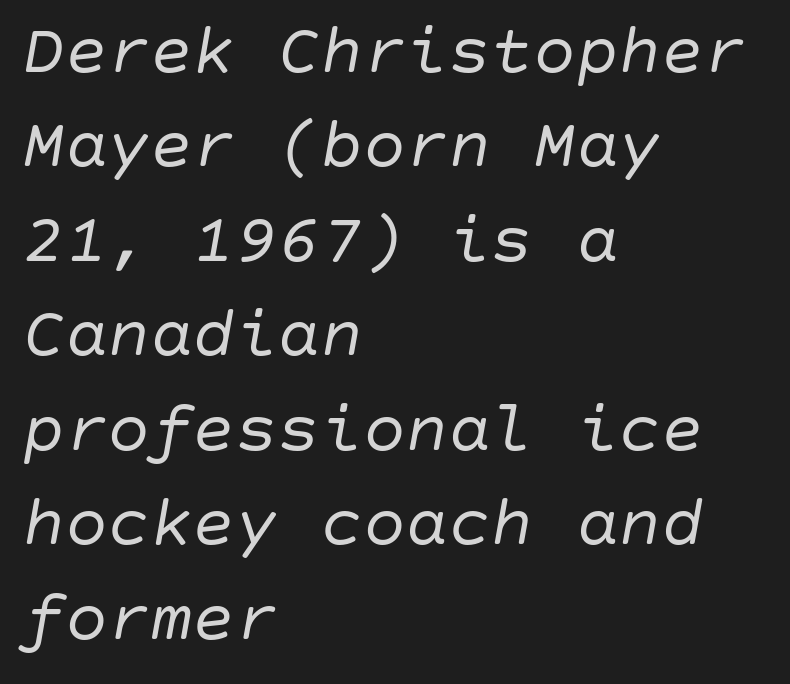
Q: Is the text bold? A: No.
Q: Is the text italic (slanted)? A: Yes, it leans right by about 10 degrees.
Q: Is the text underlined? A: No.
Q: How is the paragraph aligned? A: Left-aligned.
Q: Is the spacing between letters normal or unusually wide? A: Normal.
Q: Is the spacing between lines tight, normal or loose? A: Normal.
Q: Width (condensed, normal, or wide)? A: Normal.
Q: Stroke contrast? A: Low.
Q: x-height? A: Large.
